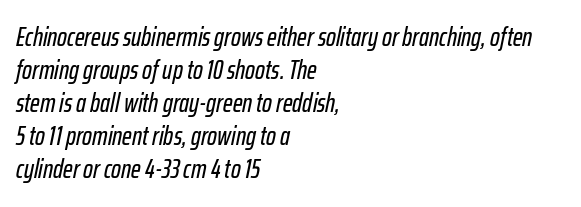
Check under the words: just untouched page. Is the letter spacing exaggerated? No — it looks like the ordinary default. The passage shown stacks its lines at a standard gap. Characters are canted at an angle relative to the baseline's perpendicular.
